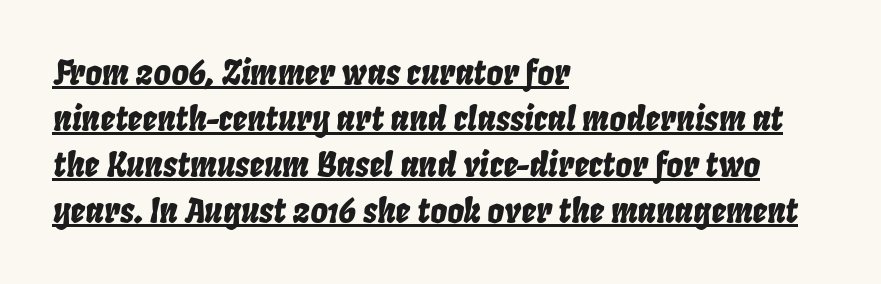
Q: Is the text italic (slanted)? A: Yes, it leans right by about 8 degrees.
Q: Is the text underlined? A: Yes.
Q: How is the paragraph aligned? A: Left-aligned.
Q: Is the spacing between letters normal or unusually wide? A: Normal.
Q: Is the spacing between lines tight, normal or loose? A: Normal.
Q: Width (condensed, normal, or wide)? A: Condensed.
Q: Stroke contrast? A: Low.
Q: x-height? A: Large.
Q: Monospaced? A: No.
